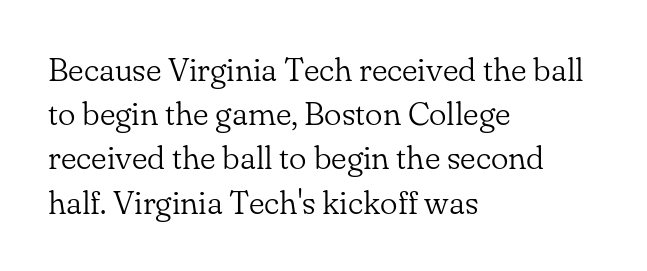
The letters sit at their default tracking, neither squeezed nor spread. The axis of the letterforms is exactly vertical. Horizontal bands of white between lines are of average thickness. The space directly below the letters is spotless. These glyphs show unthickened strokes, regular width or finer.
